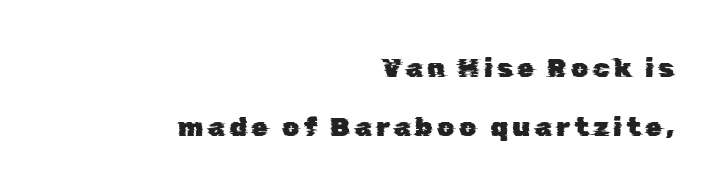
{"underline": "no", "align": "right", "line_spacing": "loose", "line_spacing_ratio": 2.19, "glyph_px": 27}
